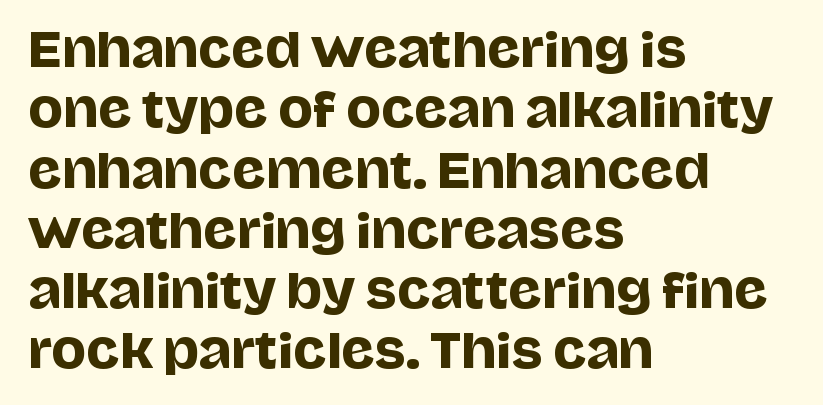
{"serif": "no", "italic": "no", "width": "normal", "stroke_contrast": "low", "x_height": "large", "monospaced": "no", "underline": "no", "align": "left", "line_spacing": "normal", "line_spacing_ratio": 1.31, "letter_spacing": "normal", "letter_spacing_em": 0.0, "glyph_px": 46}
